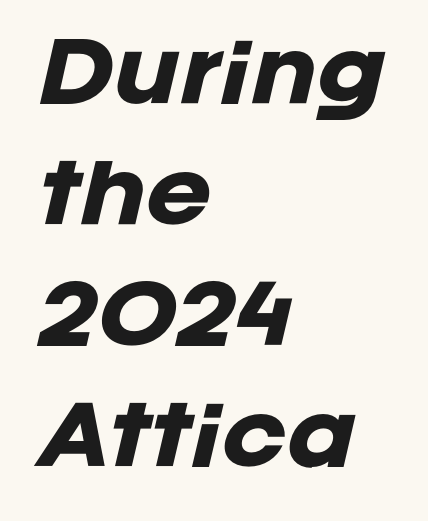
The image shows 79 px heavy type, italic (leaning right); set left-aligned, normal line spacing (1.53x), normal letter spacing, not underlined; low stroke contrast and a large x-height.
